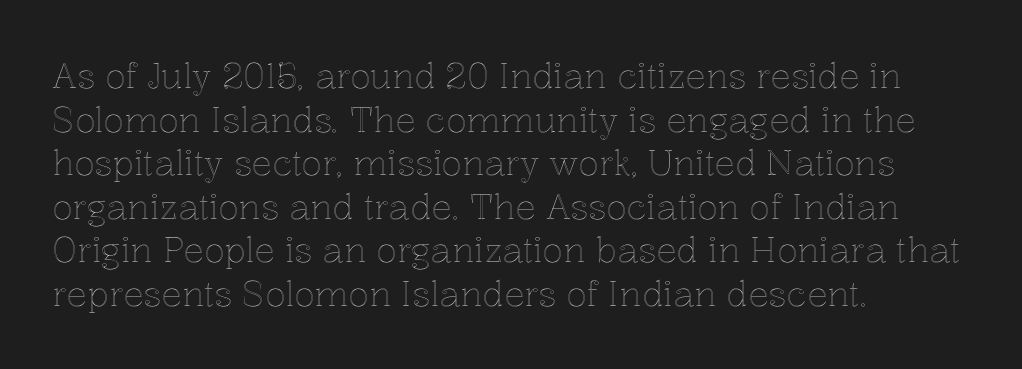
The image shows 34 px text type, upright; set left-aligned, normal line spacing (1.28x), normal letter spacing, not underlined; a medium x-height.
